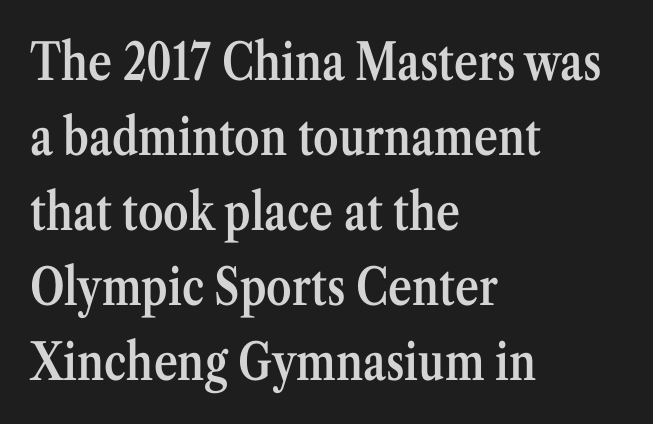
The leading is moderate, giving the passage an even texture. The horizontal fit of the characters is conventional and even. Notice the strokes are somewhat thickened but not fully heavy: this is a semibold. The letters advance in unequal steps, a hallmark of proportional type.
